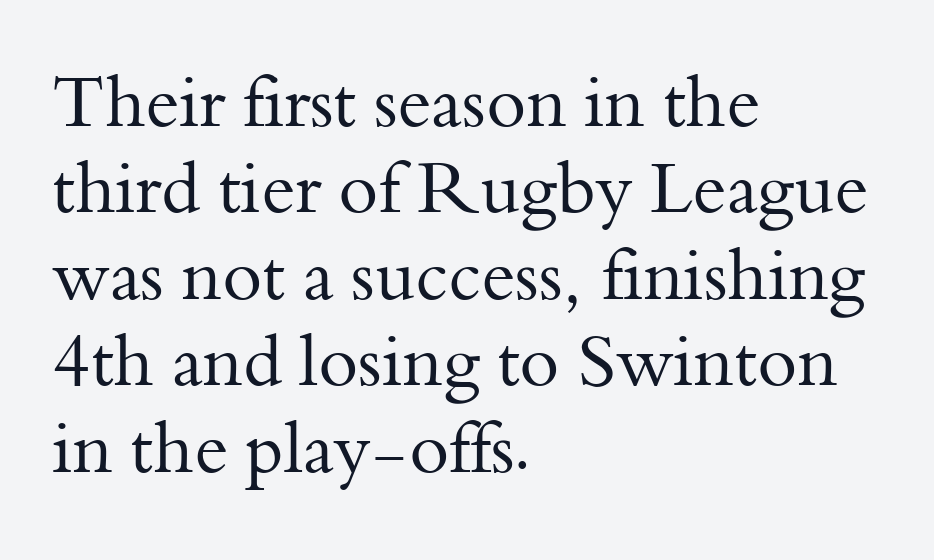
The image shows 72 px regular-weight serif type, upright; set left-aligned, line spacing 1.2x, normal letter spacing, not underlined; medium stroke contrast and a small x-height.
